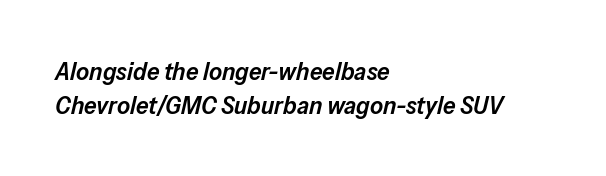
The lettering tilts uniformly, giving the passage an italic look. I'd describe the lettering as semibold — firm but not a full bold. Honestly, the row spacing looks completely unremarkable. The paragraph shown leans on its left margin.
